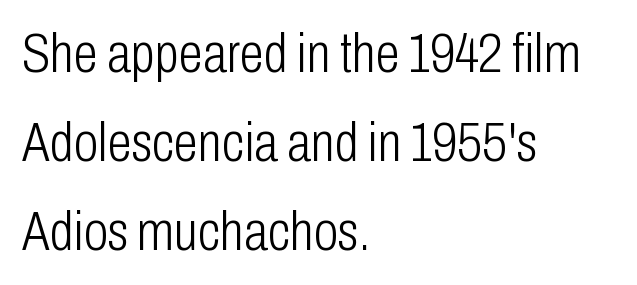
Q: Is the text bold? A: No.
Q: Is the text italic (slanted)? A: No, it is upright.
Q: Is the typeface a serif or a sans-serif typeface? A: Sans-serif.
Q: Is the text underlined? A: No.
Q: How is the paragraph aligned? A: Left-aligned.
Q: Is the spacing between letters normal or unusually wide? A: Normal.
Q: Is the spacing between lines tight, normal or loose? A: Normal.
Q: Width (condensed, normal, or wide)? A: Condensed.
Q: Stroke contrast? A: Low.
Q: x-height? A: Medium.
Q: Monospaced? A: No.
